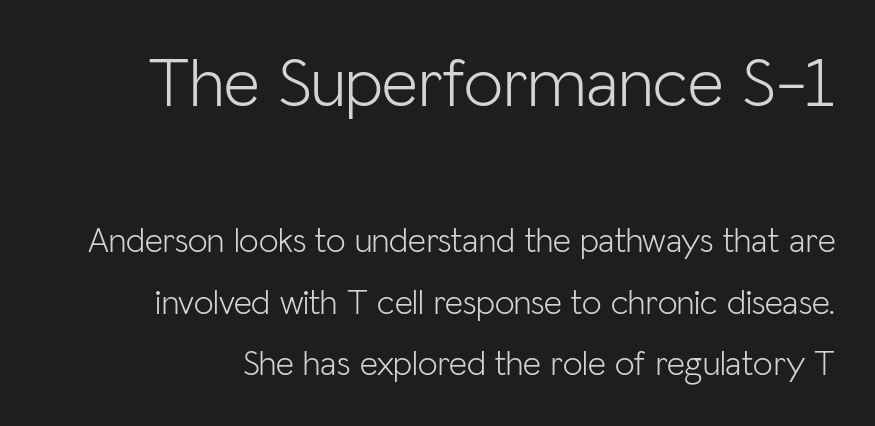
{"serif": "no", "italic": "no", "bold": "no", "weight": "light", "width": "normal", "stroke_contrast": "low", "x_height": "medium", "monospaced": "no", "underline": "no", "line_spacing_ratio": 1.76, "letter_spacing": "normal", "letter_spacing_em": 0.0, "larger_block": "first", "size_ratio": 2.0, "glyph_px": 70}
